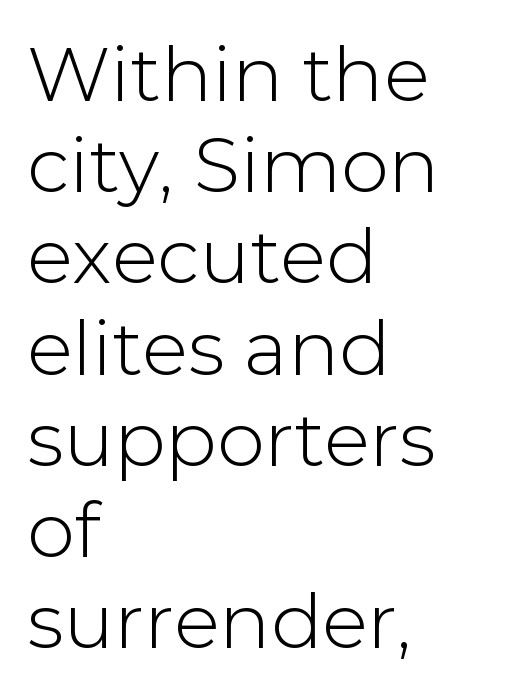
The image shows 76 px sans-serif type, upright; set left-aligned, line spacing 1.2x, normal letter spacing, not underlined; low stroke contrast and a medium x-height.
